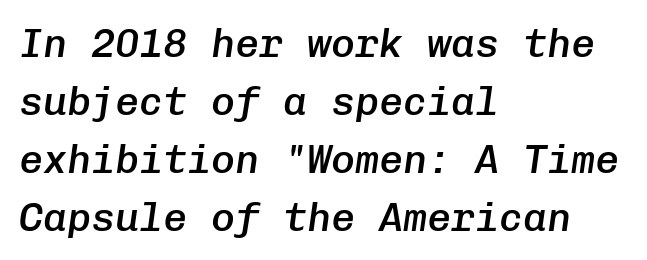
The image shows 40 px semibold type, italic (leaning right), monospaced; set left-aligned, normal line spacing (1.45x), normal letter spacing, not underlined; low stroke contrast and a medium x-height.
